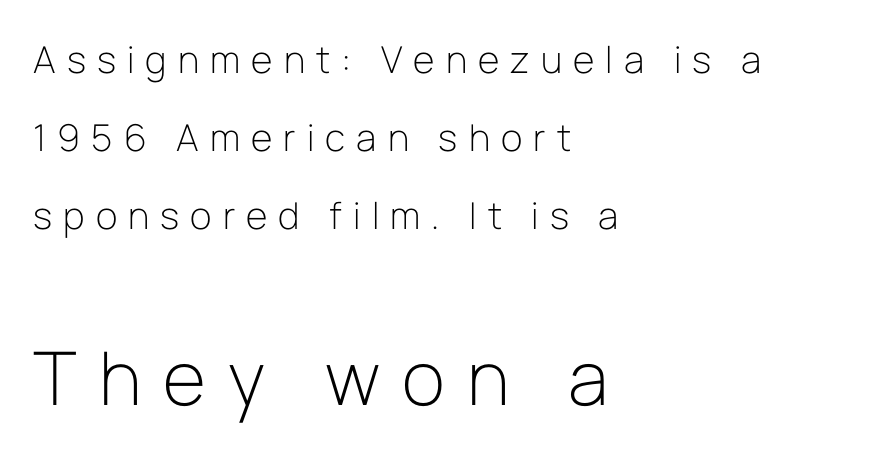
The rag falls on the right side of this text block. The weight tops out at a normal text grade. Vertical spacing — loose. Does extra space separate the letters? Yes, quite a lot of it. Observe the absence of serifs on each vertical stroke in this sample.
